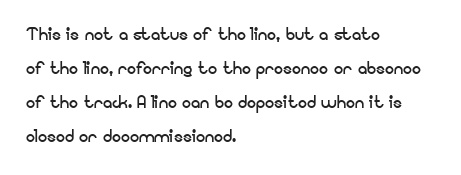
Q: Is the text bold? A: No.
Q: Is the text italic (slanted)? A: No, it is upright.
Q: Is the text underlined? A: No.
Q: How is the paragraph aligned? A: Left-aligned.
Q: Is the spacing between letters normal or unusually wide? A: Normal.
Q: Is the spacing between lines tight, normal or loose? A: Normal.
